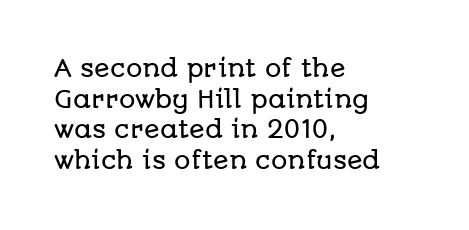
The image shows 23 px text type, upright; set left-aligned, normal line spacing (1.33x), normal letter spacing, not underlined.
